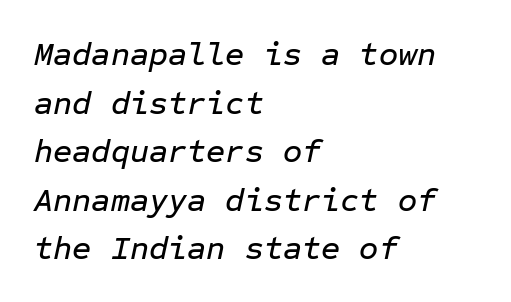
Q: Is the text italic (slanted)? A: Yes, it leans right by about 12 degrees.
Q: Is the text underlined? A: No.
Q: How is the paragraph aligned? A: Left-aligned.
Q: Is the spacing between letters normal or unusually wide? A: Normal.
Q: Is the spacing between lines tight, normal or loose? A: Normal.
Q: Width (condensed, normal, or wide)? A: Normal.
Q: Stroke contrast? A: Low.
Q: x-height? A: Medium.
Q: Monospaced? A: Yes.
